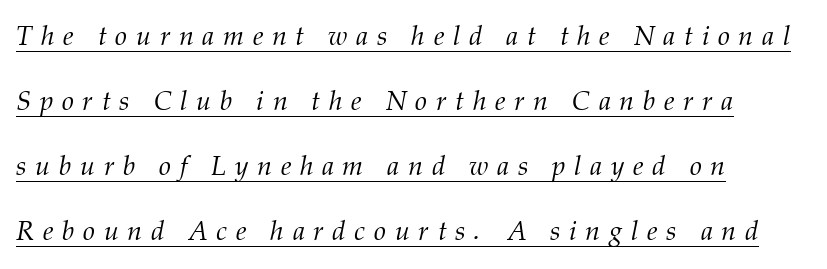
There is plenty of visible air inserted between adjacent glyphs. Compared with undecorated copy, this sample adds a rule below the words. Interline gaps are noticeably wide in this sample. The font is comparable to plain body text, perhaps lighter. Where is the straight margin? On the left.
